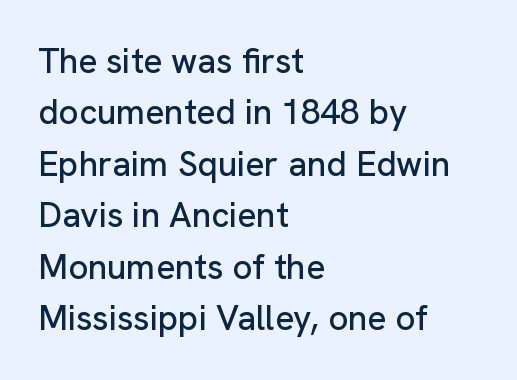
Q: Is the text italic (slanted)? A: No, it is upright.
Q: Is the typeface a serif or a sans-serif typeface? A: Sans-serif.
Q: Is the text underlined? A: No.
Q: How is the paragraph aligned? A: Left-aligned.
Q: Is the spacing between letters normal or unusually wide? A: Normal.
Q: Is the spacing between lines tight, normal or loose? A: Normal.
Q: Width (condensed, normal, or wide)? A: Normal.
Q: Stroke contrast? A: Low.
Q: x-height? A: Medium.
Q: Monospaced? A: No.
